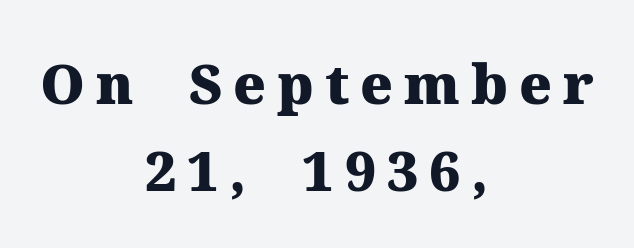
The image shows 55 px heavy serif type, upright; set centered, normal line spacing (1.59x), unusually wide letter spacing (+0.2 em), not underlined; medium stroke contrast and a medium x-height.
